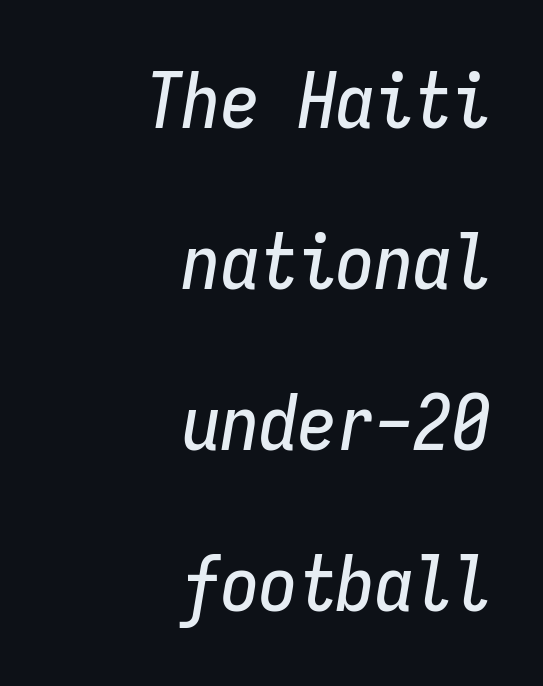
{"italic": "yes", "lean": "right", "slant_degrees": 9, "width": "condensed", "stroke_contrast": "low", "x_height": "medium", "monospaced": "yes", "underline": "no", "align": "right", "line_spacing": "loose", "line_spacing_ratio": 2.09, "letter_spacing": "normal", "letter_spacing_em": 0.0, "glyph_px": 77}
